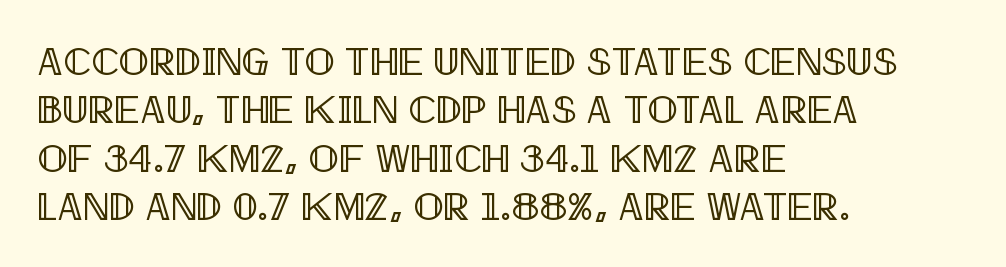
{"italic": "no", "width": "condensed", "x_height": "large", "monospaced": "no", "underline": "no", "align": "left", "line_spacing_ratio": 1.21, "letter_spacing": "normal", "letter_spacing_em": 0.0, "glyph_px": 40}
